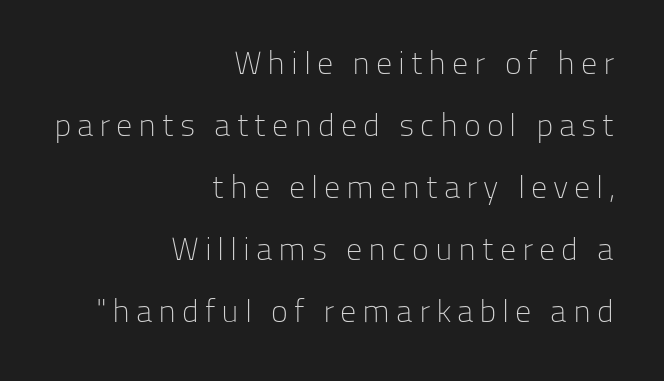
The image shows 32 px light sans-serif type, upright; set right-aligned, loose line spacing (1.94x), not underlined; low stroke contrast and a medium x-height.
